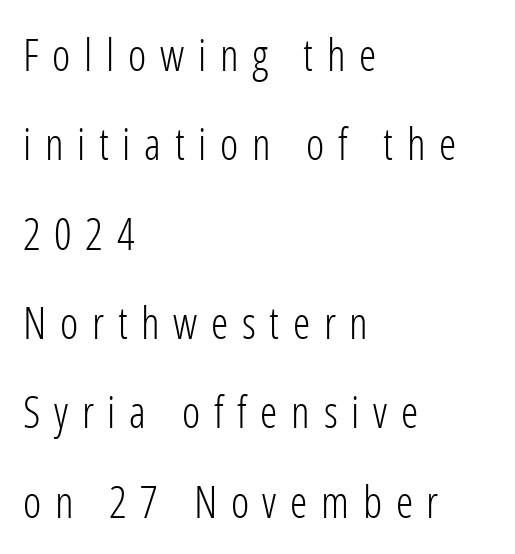
The image shows 44 px light, condensed sans-serif type, upright; set left-aligned, loose line spacing (2.03x), unusually wide letter spacing (+0.31 em), not underlined; low stroke contrast and a medium x-height.
